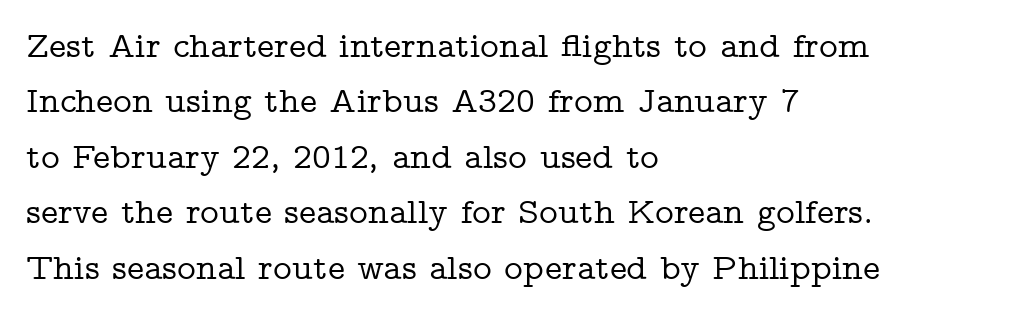
Regarding serifs, this sample has them. The letters stand straight up with perfectly vertical stems. The line texture is even and compact thanks to regular tracking. Unmarked baselines from the first word to the last. Each line starts at the same left margin while the right side varies.
